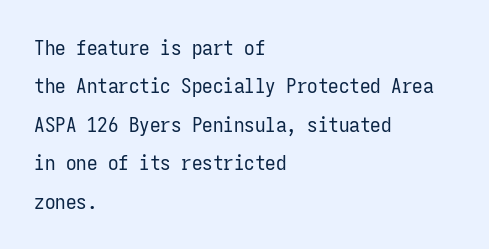
Q: Is the text bold? A: No.
Q: Is the text italic (slanted)? A: No, it is upright.
Q: Is the text underlined? A: No.
Q: How is the paragraph aligned? A: Left-aligned.
Q: Is the spacing between letters normal or unusually wide? A: Normal.
